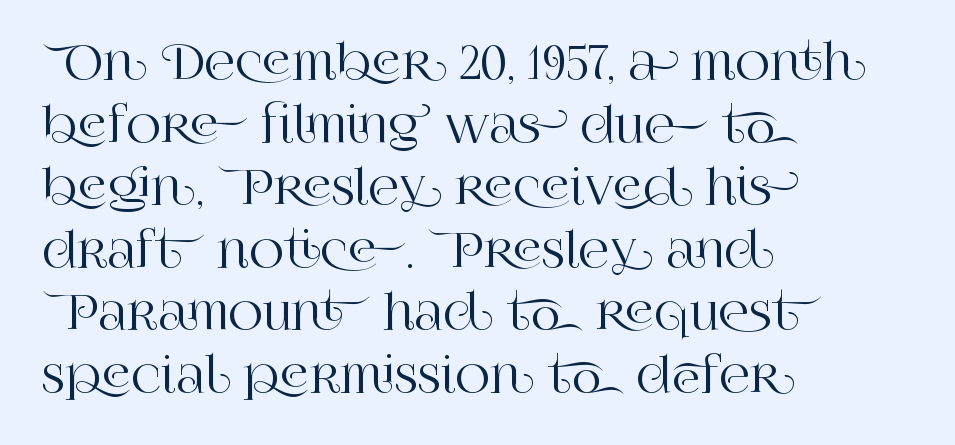
The image shows 47 px serif type, upright; set left-aligned, normal line spacing (1.33x), normal letter spacing, not underlined; high stroke contrast and a large x-height.
